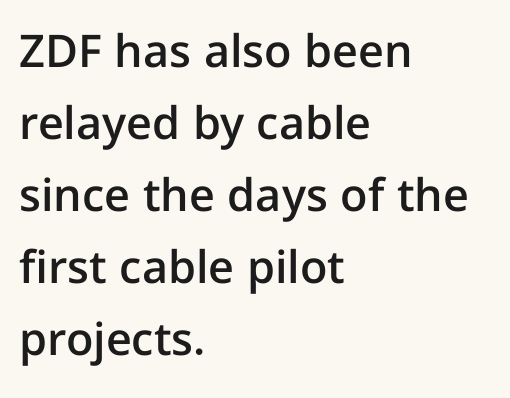
Tall strokes in this sample are plumb rather than angled. Inter-character spacing is left at the font's built-in metrics. The rag falls on the right side of this text block. Summary of vertical rhythm: regular, with standard interline spacing. Font category for this specimen: sans-serif. A typesetter would call this proportional, since set widths differ per character.
